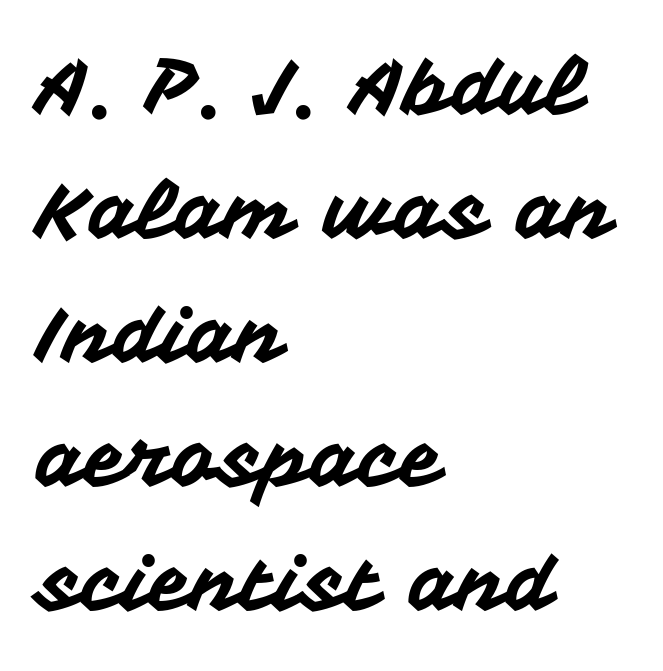
The image shows 78 px sans-serif type; set left-aligned, normal line spacing (1.59x), normal letter spacing, not underlined; medium stroke contrast and a medium x-height.
